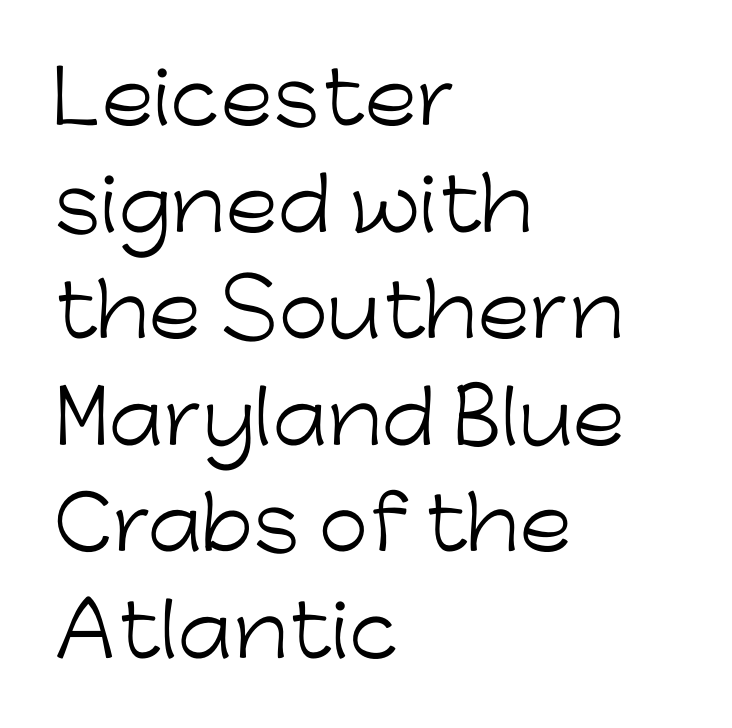
Q: Is the text bold? A: No.
Q: Is the text italic (slanted)? A: No, it is upright.
Q: Is the typeface a serif or a sans-serif typeface? A: Sans-serif.
Q: Is the text underlined? A: No.
Q: How is the paragraph aligned? A: Left-aligned.
Q: Is the spacing between letters normal or unusually wide? A: Normal.
Q: Is the spacing between lines tight, normal or loose? A: Normal.
Q: Width (condensed, normal, or wide)? A: Normal.
Q: Stroke contrast? A: Low.
Q: x-height? A: Medium.
Q: Monospaced? A: No.
